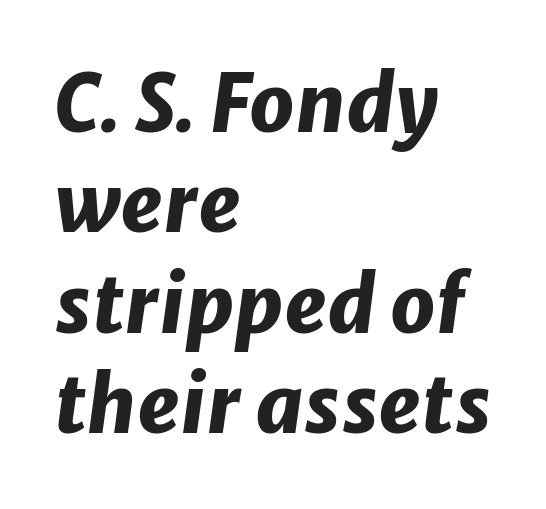
Q: Is the text bold? A: Yes.
Q: Is the text italic (slanted)? A: Yes, it leans right by about 8 degrees.
Q: Is the text underlined? A: No.
Q: How is the paragraph aligned? A: Left-aligned.
Q: Is the spacing between letters normal or unusually wide? A: Normal.
Q: Is the spacing between lines tight, normal or loose? A: Normal.
Q: Width (condensed, normal, or wide)? A: Normal.
Q: Stroke contrast? A: Low.
Q: x-height? A: Medium.
Q: Monospaced? A: No.
